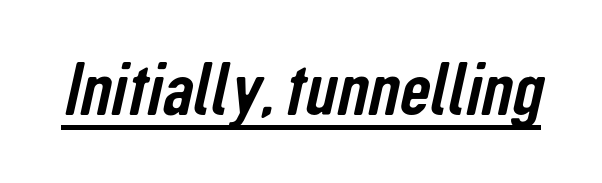
Spacing verdict: proportional, widths tailored to each character. Glyph-to-glyph distance matches everyday printed text. The string is rendered with underlining switched on. The typeface chosen for these lines omits serifs.
